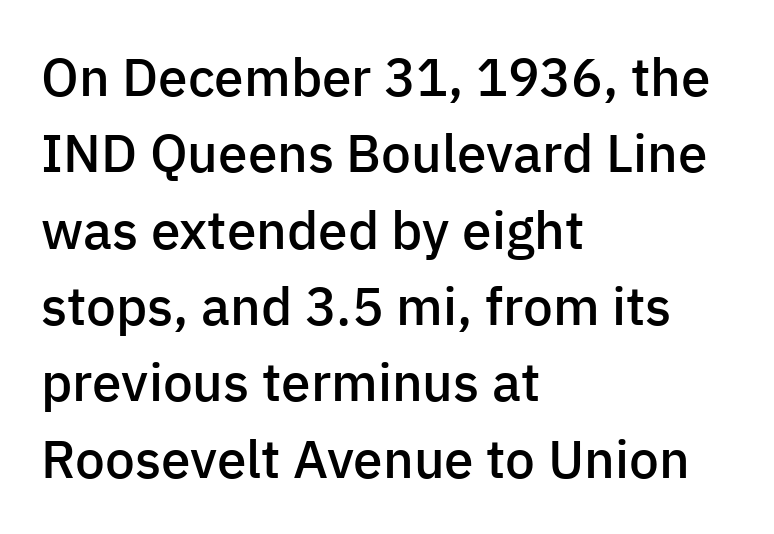
Interline gaps are of average width in this sample. Set as a demibold, roughly 600 on the weight scale. You can tell from the bare stems that sans-serif type was used. Quick note: underline off. The lettering holds an erect, upright posture throughout. You could call the tracking neutral — neither tight nor loose.
